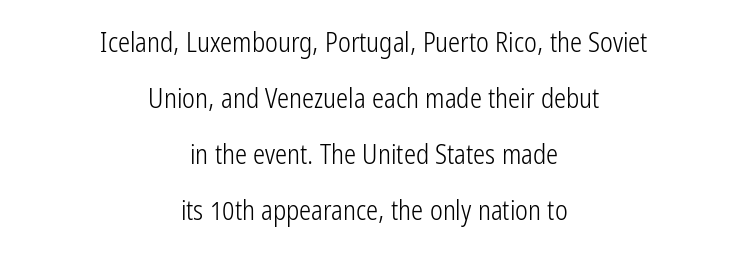
The image shows 27 px text type, upright; set centered, loose line spacing (2.08x), normal letter spacing, not underlined.
